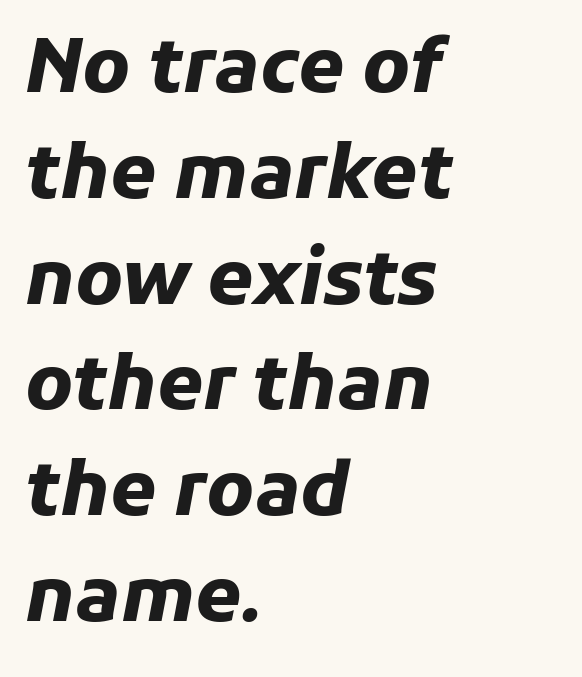
{"italic": "yes", "lean": "right", "slant_degrees": 11, "bold": "yes", "weight": "heavy", "width": "normal", "stroke_contrast": "low", "x_height": "medium", "monospaced": "no", "underline": "no", "align": "left", "line_spacing": "normal", "line_spacing_ratio": 1.43, "letter_spacing": "normal", "letter_spacing_em": 0.0, "glyph_px": 74}
